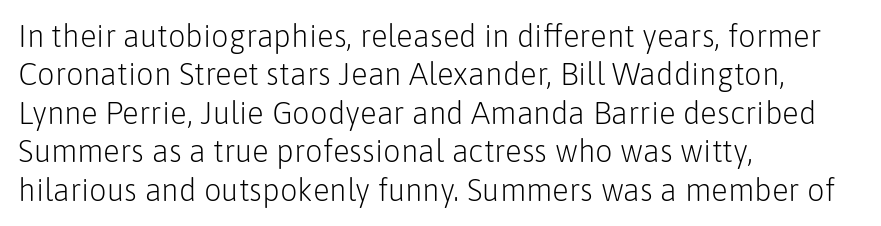
Leftover space on each line is placed entirely after the last word. The letterforms sit at book weight or below. You can tell it's not italic because the verticals are truly vertical. The glyphs are unaccompanied by any horizontal stroke below them. Regarding serifs, this sample does without them.
